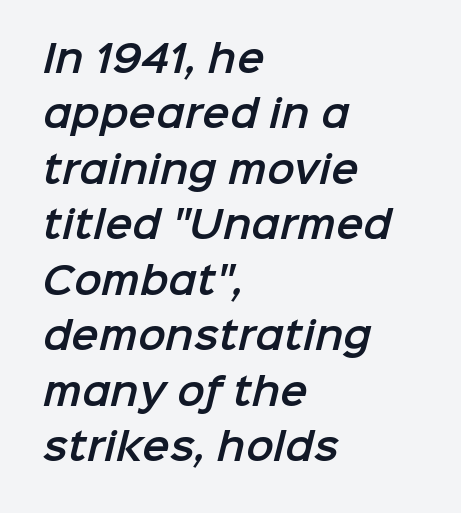
{"serif": "no", "width": "normal", "stroke_contrast": "low", "x_height": "medium", "monospaced": "no", "underline": "no", "align": "left", "line_spacing": "normal", "line_spacing_ratio": 1.5, "letter_spacing": "normal", "letter_spacing_em": 0.0, "glyph_px": 37}
